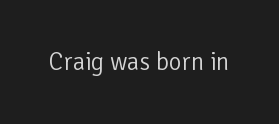
{"italic": "no", "bold": "no", "underline": "no", "letter_spacing": "normal", "letter_spacing_em": 0.0, "glyph_px": 25}
